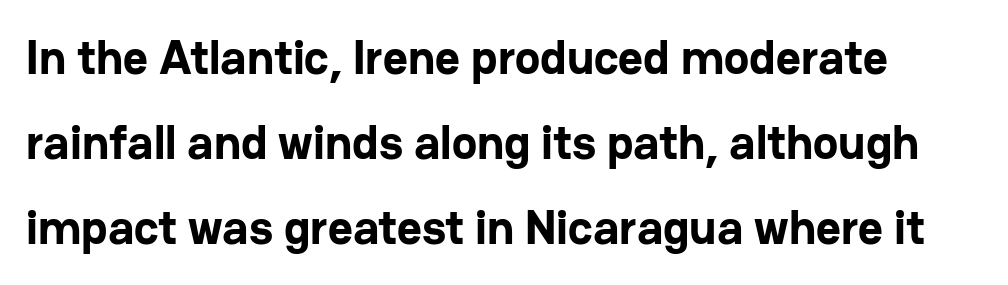
Underlining? Definitely not there. Each letter keeps its own natural width here, so spacing adapts to shape. This sample uses an upright cut, with every glyph sitting square on the baseline. In terms of weight, the rendering is a true, heavy bold.
